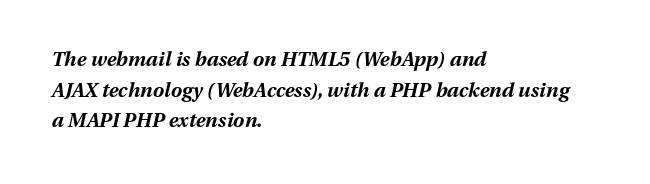
Q: Is the text bold? A: Yes.
Q: Is the text italic (slanted)? A: Yes, it leans right by about 13 degrees.
Q: Is the text underlined? A: No.
Q: How is the paragraph aligned? A: Left-aligned.
Q: Is the spacing between letters normal or unusually wide? A: Normal.
Q: Is the spacing between lines tight, normal or loose? A: Normal.
